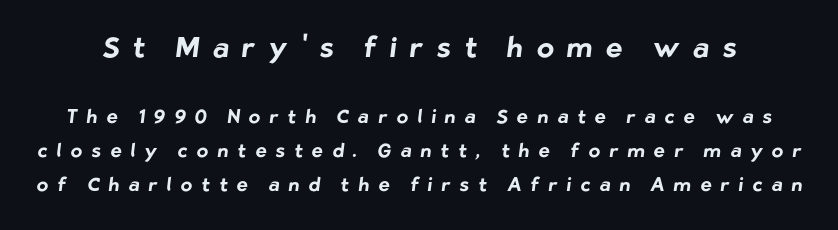
Q: Is the text bold? A: Yes.
Q: Is the typeface a serif or a sans-serif typeface? A: Sans-serif.
Q: Is the text underlined? A: No.
Q: Is the spacing between letters normal or unusually wide? A: Unusually wide.
Q: Which block of text is set in a larger size, the first (top) or the second (bottom)? A: The first (top) one.
Q: Width (condensed, normal, or wide)? A: Normal.
Q: Stroke contrast? A: Low.
Q: x-height? A: Medium.
Q: Monospaced? A: No.
